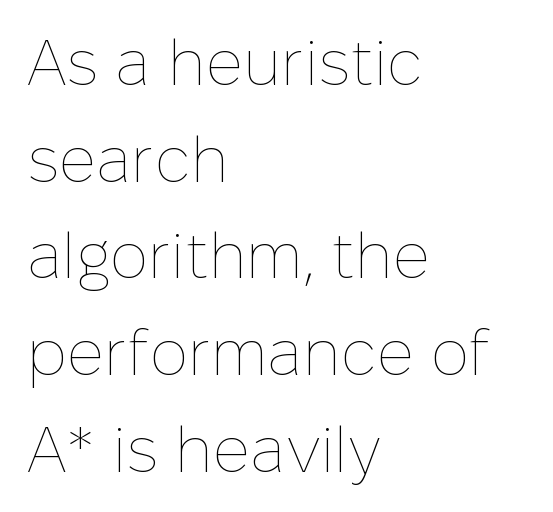
{"italic": "no", "bold": "no", "weight": "thin", "width": "normal", "stroke_contrast": "low", "x_height": "medium", "monospaced": "no", "underline": "no", "align": "left", "line_spacing": "normal", "line_spacing_ratio": 1.51, "letter_spacing": "normal", "letter_spacing_em": 0.0, "glyph_px": 64}
